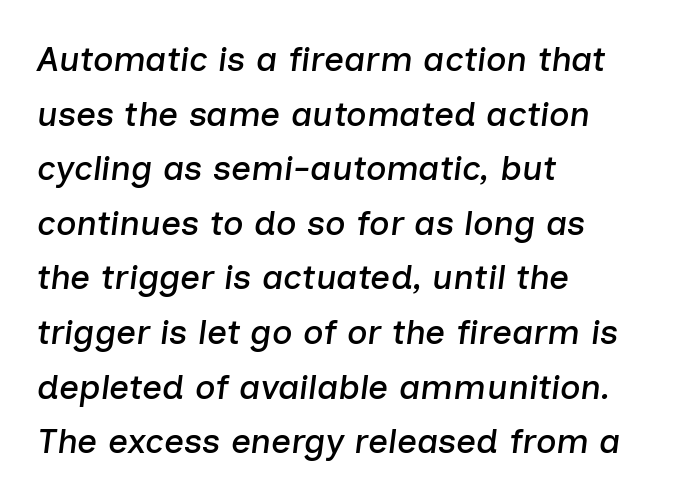
The image shows 35 px text type, italic (leaning right); set left-aligned, normal line spacing (1.56x), normal letter spacing, not underlined; low stroke contrast and a medium x-height.
